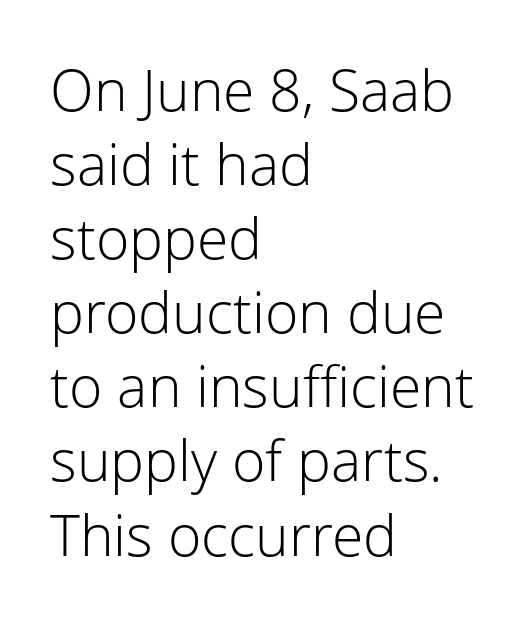
Q: Is the text bold? A: No.
Q: Is the text italic (slanted)? A: No, it is upright.
Q: Is the typeface a serif or a sans-serif typeface? A: Sans-serif.
Q: Is the text underlined? A: No.
Q: How is the paragraph aligned? A: Left-aligned.
Q: Is the spacing between letters normal or unusually wide? A: Normal.
Q: Is the spacing between lines tight, normal or loose? A: Normal.
Q: Width (condensed, normal, or wide)? A: Normal.
Q: Stroke contrast? A: Low.
Q: x-height? A: Medium.
Q: Monospaced? A: No.
